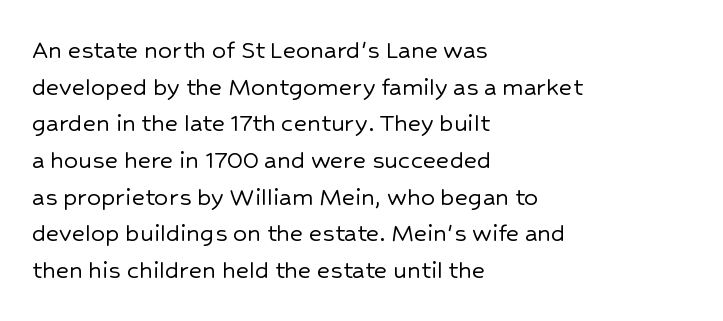
Q: Is the text italic (slanted)? A: No, it is upright.
Q: Is the typeface a serif or a sans-serif typeface? A: Sans-serif.
Q: Is the text underlined? A: No.
Q: How is the paragraph aligned? A: Left-aligned.
Q: Is the spacing between letters normal or unusually wide? A: Normal.
Q: Is the spacing between lines tight, normal or loose? A: Normal.
Q: Width (condensed, normal, or wide)? A: Normal.
Q: Stroke contrast? A: Low.
Q: x-height? A: Medium.
Q: Monospaced? A: No.
